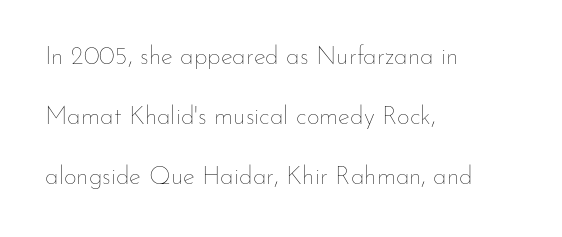
The image shows 25 px text type, upright; set left-aligned, loose line spacing (2.41x), normal letter spacing, not underlined.
